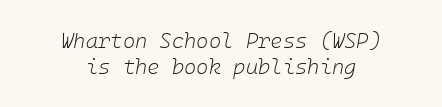
Does the lettering tilt? It does — this is italic. The typeface has the unassuming heft of standard copy or less. A bare baseline throughout the passage. There is no visible air inserted between adjacent glyphs. Casual observation: everything's sitting right in the middle.
